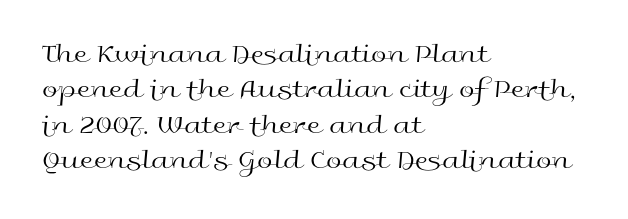
Q: Is the text bold? A: No.
Q: Is the text italic (slanted)? A: No, it is upright.
Q: Is the typeface a serif or a sans-serif typeface? A: Sans-serif.
Q: Is the text underlined? A: No.
Q: How is the paragraph aligned? A: Left-aligned.
Q: Is the spacing between letters normal or unusually wide? A: Normal.
Q: Is the spacing between lines tight, normal or loose? A: Normal.
Q: Width (condensed, normal, or wide)? A: Wide.
Q: x-height? A: Medium.
Q: Monospaced? A: No.
